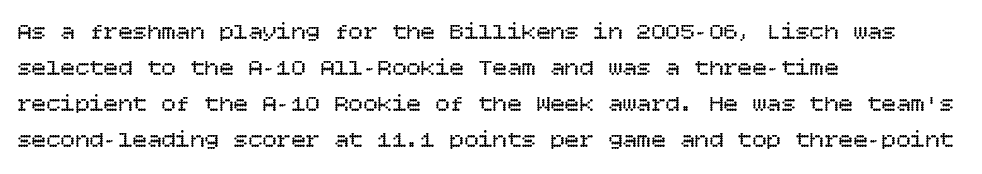
Q: Is the text bold? A: No.
Q: Is the text italic (slanted)? A: No, it is upright.
Q: Is the text underlined? A: No.
Q: How is the paragraph aligned? A: Left-aligned.
Q: Is the spacing between letters normal or unusually wide? A: Normal.
Q: Is the spacing between lines tight, normal or loose? A: Normal.
